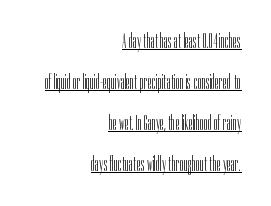
Widely set lines give the paragraph a tall, airy silhouette. Every row of glyphs terminates at an identical x-position on the right. Upright lettering throughout. Every word sits above its own underline. Honestly, the letter spacing is just normal — you wouldn't notice it.
